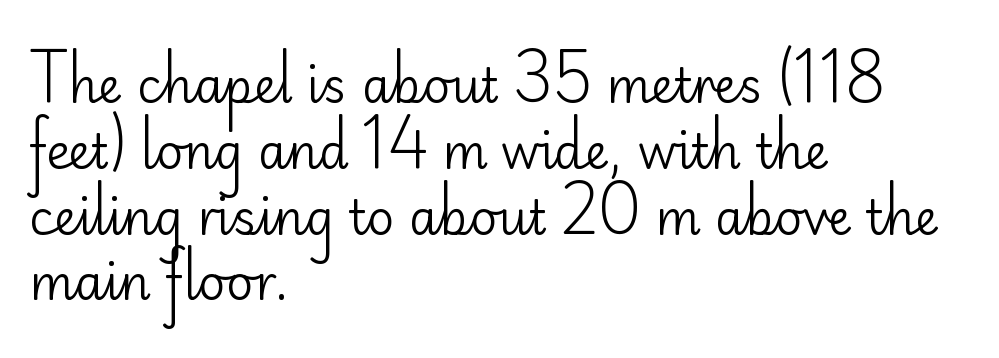
Serif or sans? Sans — the stroke terminals are bare. Line spacing here is normal. Rendered with straight, roman letterforms. The gaps between neighbouring characters are ordinary and unremarkable.
